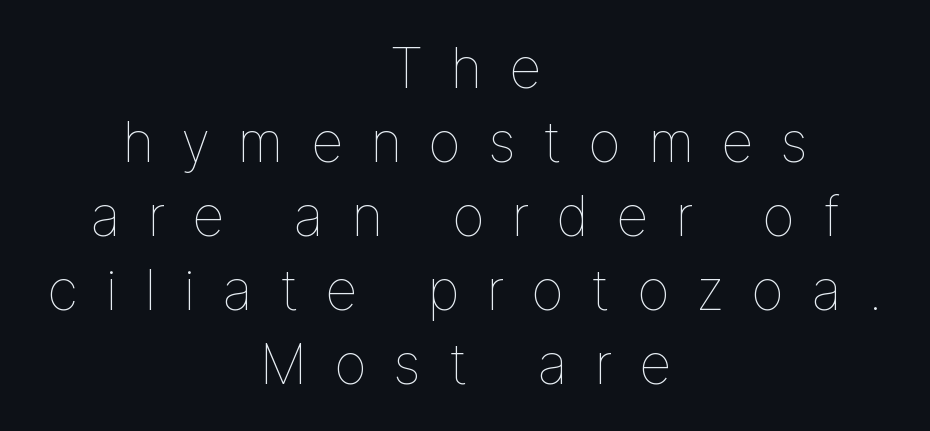
Q: Is the text bold? A: No.
Q: Is the text italic (slanted)? A: No, it is upright.
Q: Is the text underlined? A: No.
Q: How is the paragraph aligned? A: Centered.
Q: Is the spacing between letters normal or unusually wide? A: Unusually wide.
Q: Is the spacing between lines tight, normal or loose? A: Normal.
Q: Width (condensed, normal, or wide)? A: Normal.
Q: Stroke contrast? A: Low.
Q: x-height? A: Medium.
Q: Monospaced? A: No.
